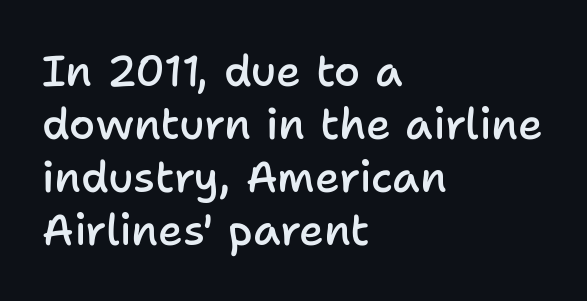
{"serif": "no", "italic": "no", "bold": "semi", "weight": "semibold", "width": "normal", "stroke_contrast": "low", "x_height": "medium", "monospaced": "no", "underline": "no", "align": "left", "line_spacing_ratio": 1.23, "letter_spacing": "normal", "letter_spacing_em": 0.0, "glyph_px": 43}
